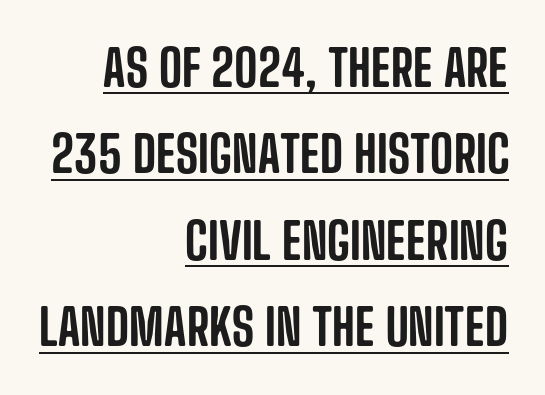
The letters advance in unequal steps, a hallmark of proportional type. A baseline rule has been typeset under these characters. This sample uses plain, unmodified letter spacing. Leftover space on each line is placed entirely before the opening word.
